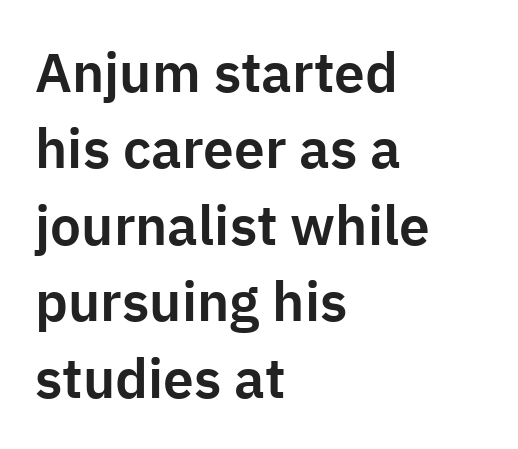
{"serif": "no", "italic": "no", "width": "normal", "stroke_contrast": "low", "x_height": "medium", "monospaced": "no", "underline": "no", "align": "left", "line_spacing": "normal", "line_spacing_ratio": 1.39, "letter_spacing": "normal", "letter_spacing_em": 0.0, "glyph_px": 55}
